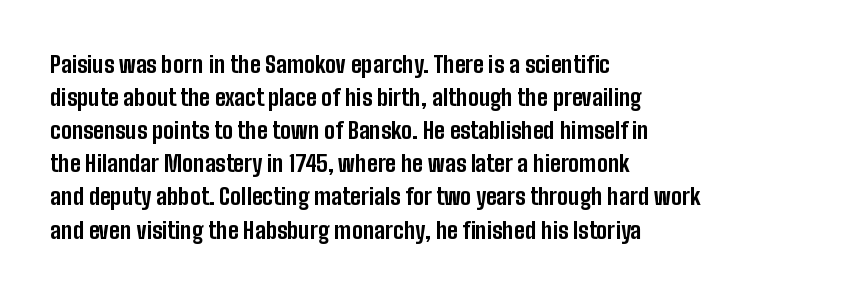
The image shows 23 px bold type, upright; set left-aligned, normal line spacing (1.44x), normal letter spacing, not underlined.
